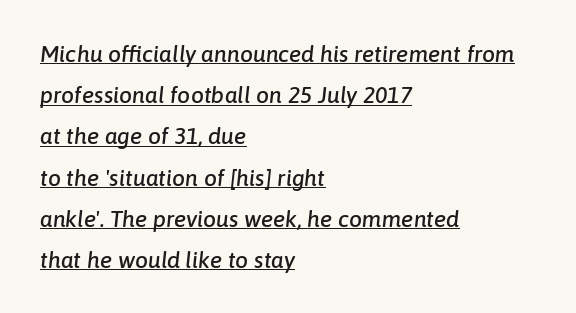
{"italic": "yes", "lean": "right", "slant_degrees": 6, "underline": "yes", "align": "left", "line_spacing_ratio": 1.79, "letter_spacing": "normal", "letter_spacing_em": 0.0, "glyph_px": 23}
